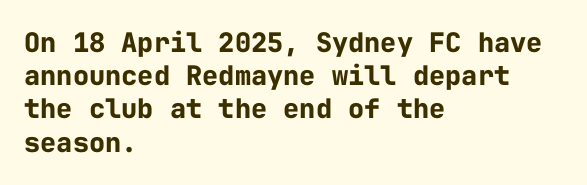
There is no visible air inserted between adjacent glyphs. In terms of weight, the rendering is a true, heavy bold. Visually the block forms a straight wall on the left and a jagged coastline on the right. Lines of text with bare space underneath. If you drew a line through each stem, it would be perfectly vertical.
